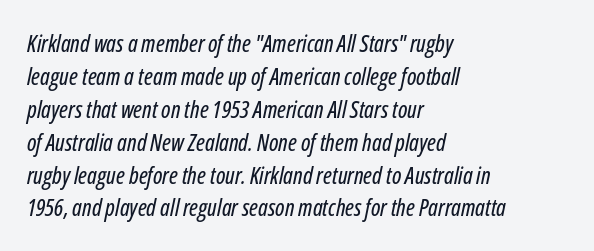
{"italic": "yes", "lean": "right", "slant_degrees": 12, "underline": "no", "align": "left", "line_spacing": "normal", "line_spacing_ratio": 1.43, "letter_spacing": "normal", "letter_spacing_em": 0.0, "glyph_px": 23}
